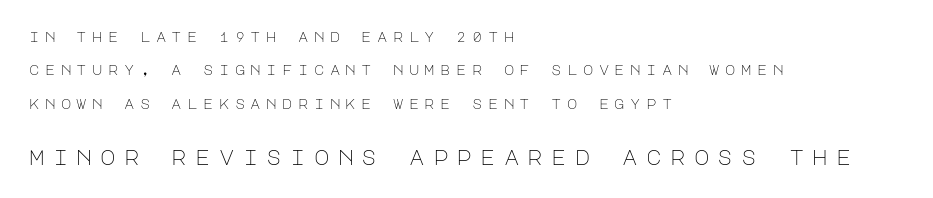
The image shows 21 px text type, upright; set left-aligned, loose line spacing (2.39x), unusually wide letter spacing (+0.39 em), not underlined; the second (bottom) block is 1.5x larger.
